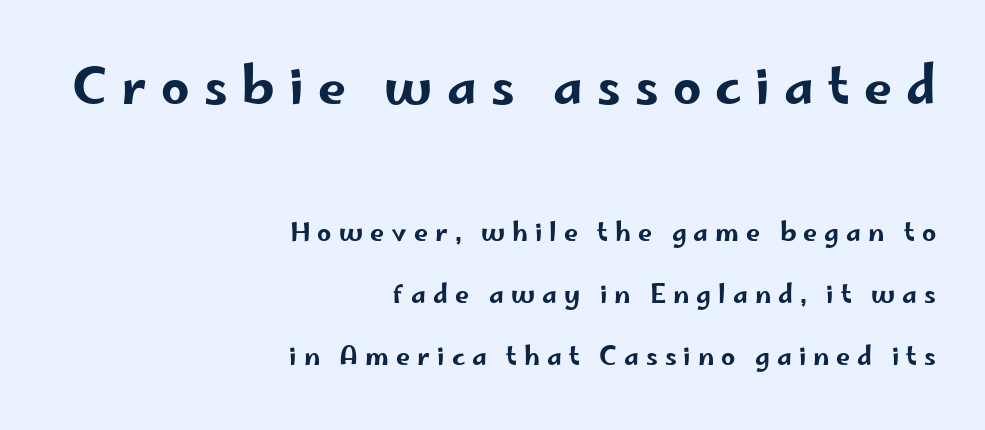
Scale decreases going downward across the two blocks. Here the glyphs are tracked loosely, breaking word shapes into spaced letters. You can tell it's not italic because the verticals are truly vertical. Each letter keeps its own natural width here, so spacing adapts to shape. The passage shown stacks its lines with a broad gap.
